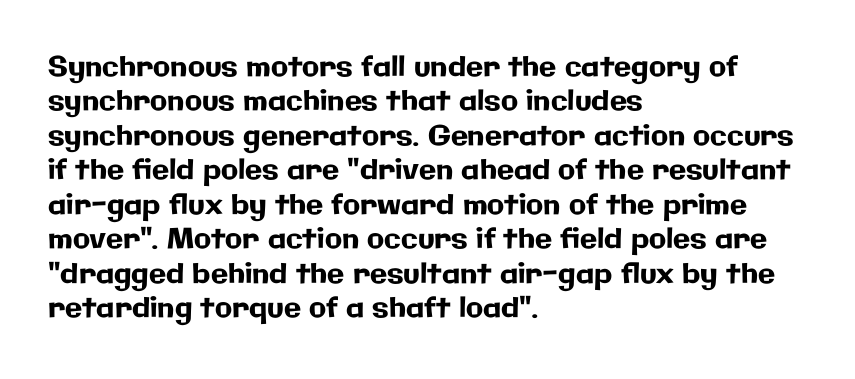
Q: Is the text italic (slanted)? A: No, it is upright.
Q: Is the typeface a serif or a sans-serif typeface? A: Sans-serif.
Q: Is the text underlined? A: No.
Q: How is the paragraph aligned? A: Left-aligned.
Q: Is the spacing between letters normal or unusually wide? A: Normal.
Q: Width (condensed, normal, or wide)? A: Normal.
Q: Stroke contrast? A: Low.
Q: x-height? A: Medium.
Q: Monospaced? A: No.
